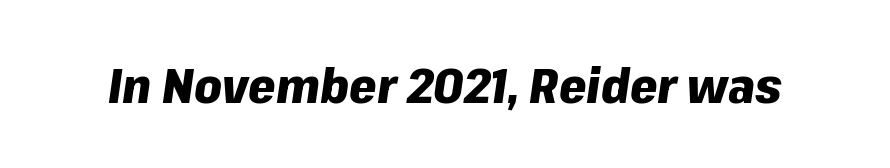
Each letter keeps its own natural width here, so spacing adapts to shape. The passage shown leans; its letterforms are oblique. Spacing between characters is what you'd get straight out of the box. Descenders hang freely into open space. Weight: bold.
